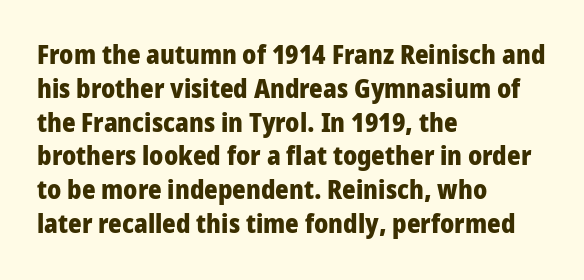
Q: Is the text bold? A: Yes.
Q: Is the text italic (slanted)? A: No, it is upright.
Q: Is the text underlined? A: No.
Q: How is the paragraph aligned? A: Left-aligned.
Q: Is the spacing between letters normal or unusually wide? A: Normal.
Q: Is the spacing between lines tight, normal or loose? A: Normal.
